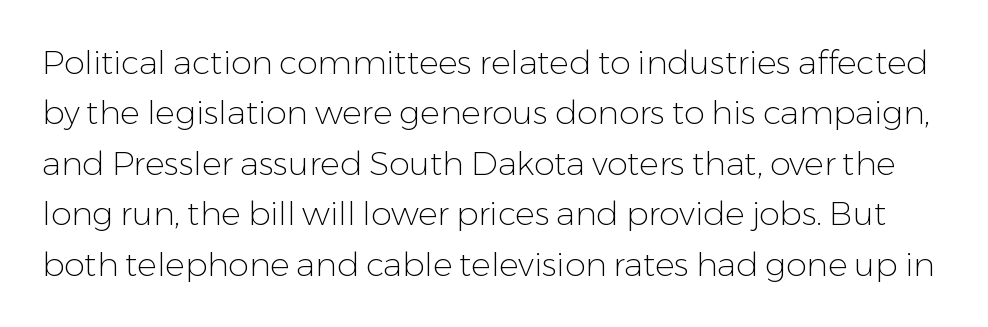
Q: Is the text bold? A: No.
Q: Is the text italic (slanted)? A: No, it is upright.
Q: Is the typeface a serif or a sans-serif typeface? A: Sans-serif.
Q: Is the text underlined? A: No.
Q: Is the spacing between letters normal or unusually wide? A: Normal.
Q: Is the spacing between lines tight, normal or loose? A: Normal.
Q: Width (condensed, normal, or wide)? A: Normal.
Q: Stroke contrast? A: Low.
Q: x-height? A: Medium.
Q: Monospaced? A: No.
